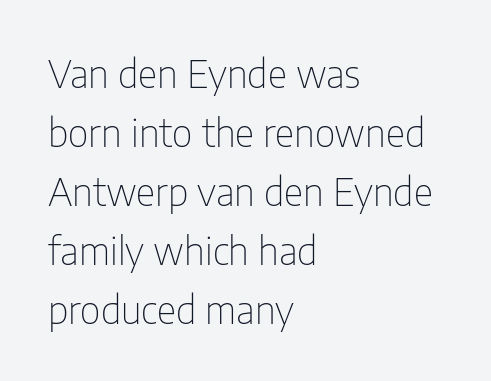
{"serif": "no", "italic": "no", "bold": "no", "weight": "thin", "width": "condensed", "stroke_contrast": "low", "x_height": "medium", "monospaced": "no", "underline": "no", "align": "left", "line_spacing": "normal", "line_spacing_ratio": 1.55, "letter_spacing": "normal", "letter_spacing_em": 0.0, "glyph_px": 38}
